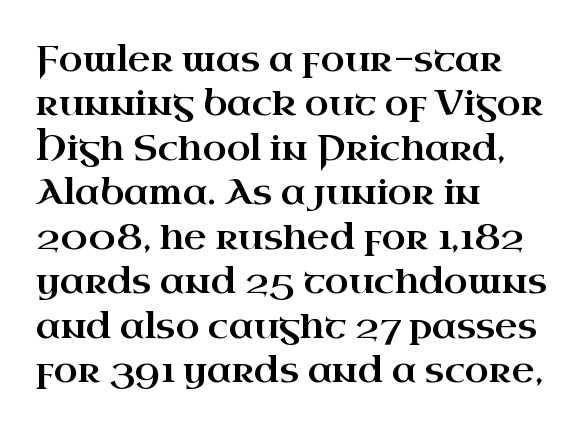
Q: Is the text italic (slanted)? A: No, it is upright.
Q: Is the typeface a serif or a sans-serif typeface? A: Serif.
Q: Is the text underlined? A: No.
Q: How is the paragraph aligned? A: Left-aligned.
Q: Is the spacing between letters normal or unusually wide? A: Normal.
Q: Is the spacing between lines tight, normal or loose? A: Normal.
Q: Width (condensed, normal, or wide)? A: Wide.
Q: Stroke contrast? A: High.
Q: x-height? A: Small.
Q: Monospaced? A: No.
